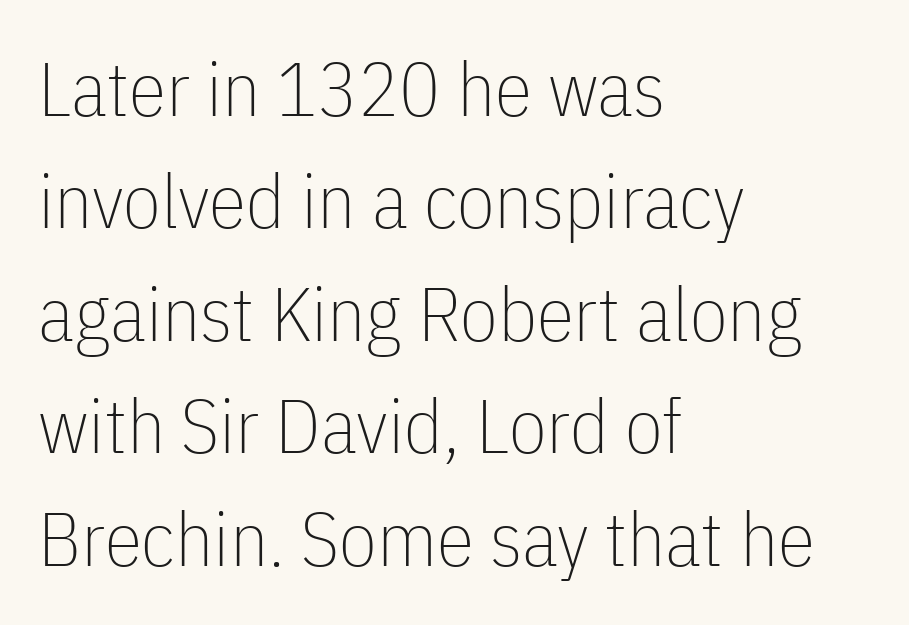
{"serif": "no", "italic": "no", "bold": "no", "weight": "thin", "width": "condensed", "stroke_contrast": "low", "x_height": "medium", "monospaced": "no", "underline": "no", "align": "left", "line_spacing": "normal", "line_spacing_ratio": 1.48, "letter_spacing": "normal", "letter_spacing_em": 0.0, "glyph_px": 76}
